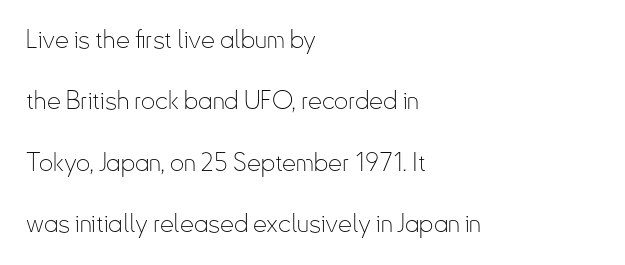
How would I describe the line gaps? Wide and relaxed. Type without underlining. In terms of posture, this sample is upright. The gaps between neighbouring characters are ordinary and unremarkable.
